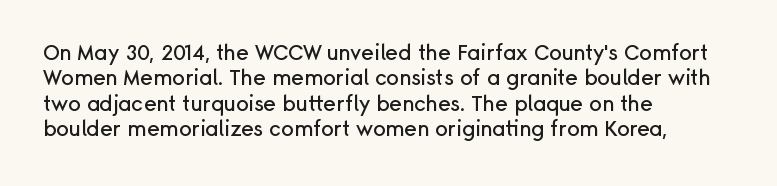
Q: Is the text italic (slanted)? A: No, it is upright.
Q: Is the text underlined? A: No.
Q: How is the paragraph aligned? A: Left-aligned.
Q: Is the spacing between letters normal or unusually wide? A: Normal.
